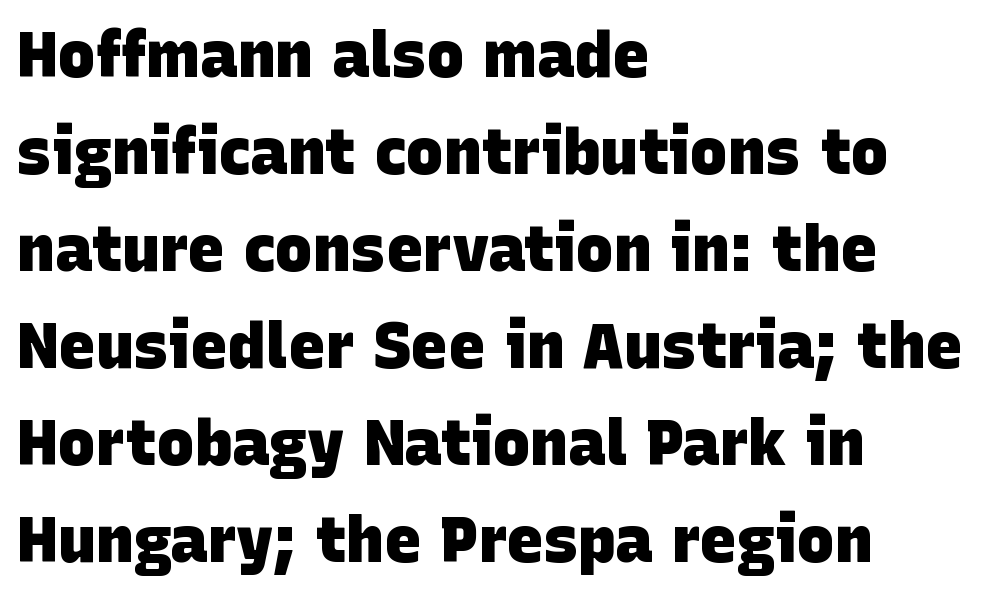
{"serif": "no", "bold": "yes", "weight": "heavy", "width": "normal", "stroke_contrast": "low", "x_height": "large", "monospaced": "no", "underline": "no", "align": "left", "line_spacing": "normal", "line_spacing_ratio": 1.54, "letter_spacing": "normal", "letter_spacing_em": 0.0, "glyph_px": 63}
